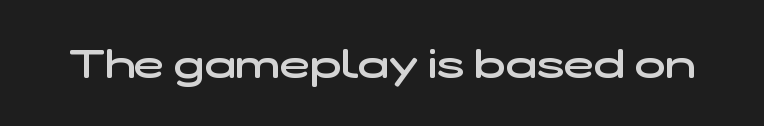
The image shows 41 px semibold, wide sans-serif type; set normal letter spacing, not underlined; low stroke contrast and a medium x-height.
